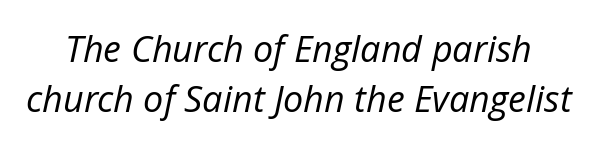
The image shows 36 px regular-weight type, italic (leaning right); set normal line spacing (1.38x), normal letter spacing, not underlined; low stroke contrast and a medium x-height.
